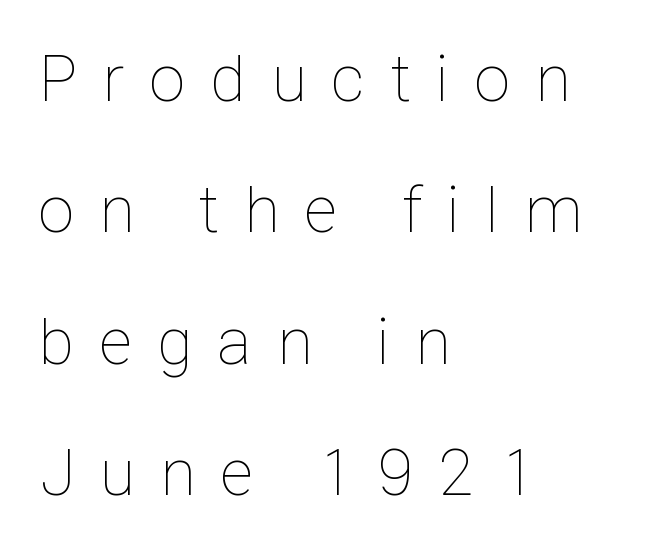
{"italic": "no", "bold": "no", "weight": "thin", "width": "condensed", "stroke_contrast": "low", "x_height": "medium", "monospaced": "no", "underline": "no", "align": "left", "line_spacing": "loose", "line_spacing_ratio": 1.99, "letter_spacing": "wide", "letter_spacing_em": 0.4, "glyph_px": 66}
